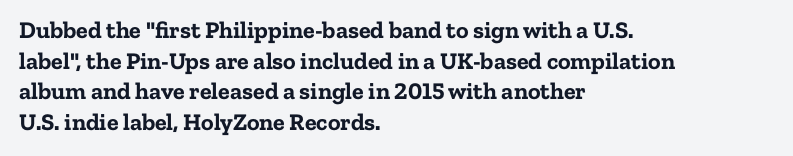
{"italic": "no", "bold": "yes", "underline": "no", "align": "left", "line_spacing": "normal", "line_spacing_ratio": 1.28, "letter_spacing": "normal", "letter_spacing_em": 0.0, "glyph_px": 24}
